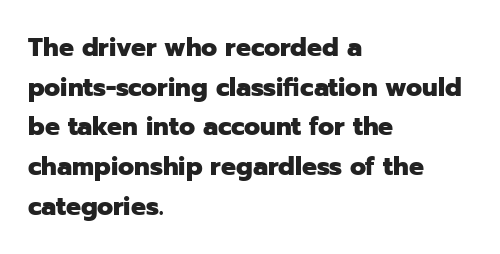
The words here are not underlined. Glyph-to-glyph distance matches everyday printed text. The rows are spaced the way most documents space them. The lettering holds an erect, upright posture throughout. Heavy-handed strokes throughout: this text is bold. Which margin do the lines hug? The left one — the right edge is uneven.
